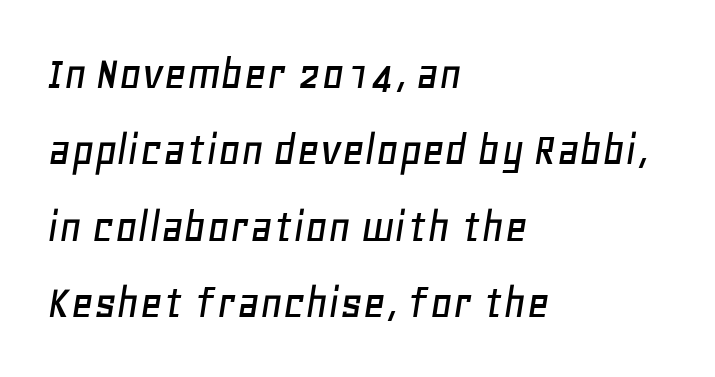
The image shows 49 px text type, italic (leaning right); set left-aligned, normal line spacing (1.56x), normal letter spacing, not underlined; low stroke contrast and a large x-height.
